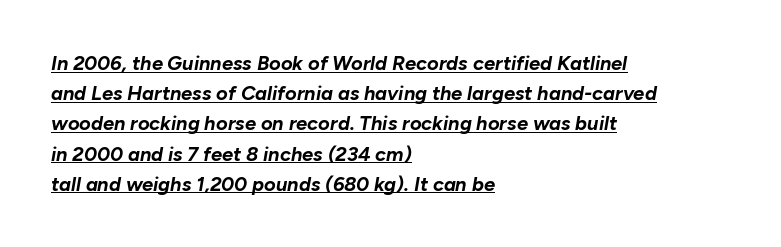
Q: Is the text bold? A: Yes.
Q: Is the text italic (slanted)? A: Yes, it leans right by about 10 degrees.
Q: Is the text underlined? A: Yes.
Q: How is the paragraph aligned? A: Left-aligned.
Q: Is the spacing between letters normal or unusually wide? A: Normal.
Q: Is the spacing between lines tight, normal or loose? A: Normal.
